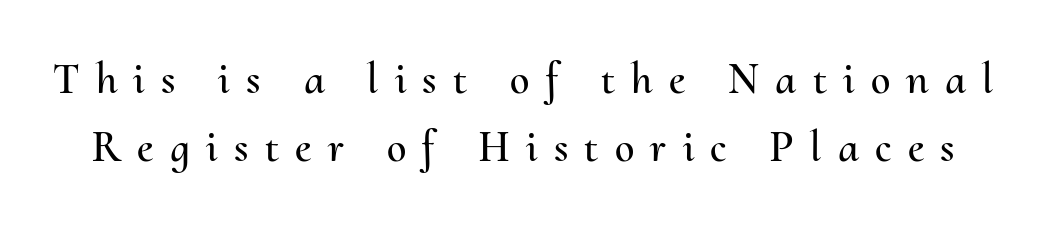
Q: Is the text italic (slanted)? A: No, it is upright.
Q: Is the text underlined? A: No.
Q: Is the spacing between letters normal or unusually wide? A: Unusually wide.
Q: Is the spacing between lines tight, normal or loose? A: Normal.
Q: Width (condensed, normal, or wide)? A: Normal.
Q: Stroke contrast? A: Medium.
Q: x-height? A: Small.
Q: Monospaced? A: No.
